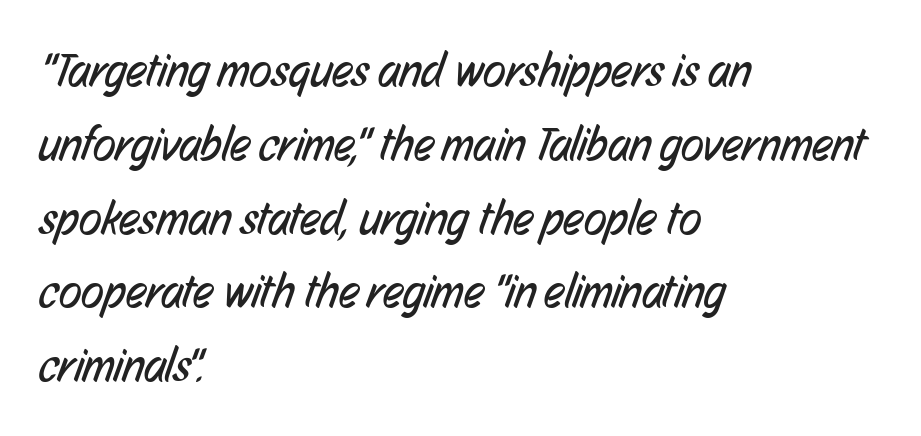
{"serif": "no", "bold": "no", "weight": "regular", "width": "condensed", "stroke_contrast": "low", "x_height": "medium", "monospaced": "no", "underline": "no", "align": "left", "line_spacing": "normal", "line_spacing_ratio": 1.57, "letter_spacing": "normal", "letter_spacing_em": 0.0, "glyph_px": 47}
